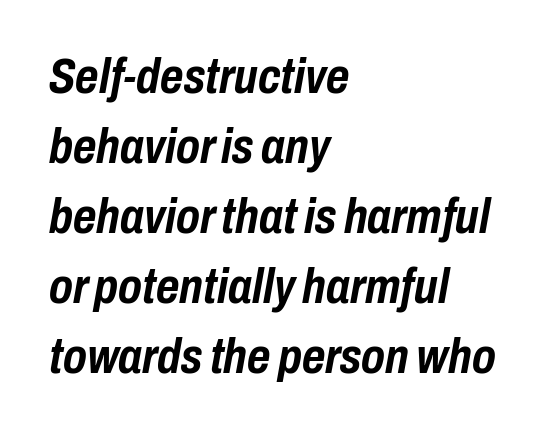
{"italic": "yes", "lean": "right", "slant_degrees": 10, "bold": "yes", "weight": "semibold", "width": "condensed", "stroke_contrast": "low", "x_height": "medium", "monospaced": "no", "underline": "no", "align": "left", "line_spacing": "normal", "line_spacing_ratio": 1.4, "letter_spacing": "normal", "letter_spacing_em": 0.0, "glyph_px": 50}
